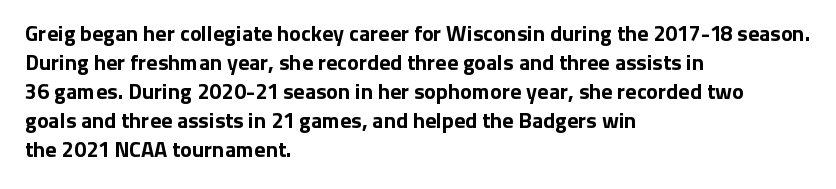
Q: Is the text bold? A: Yes.
Q: Is the text italic (slanted)? A: No, it is upright.
Q: Is the text underlined? A: No.
Q: How is the paragraph aligned? A: Left-aligned.
Q: Is the spacing between letters normal or unusually wide? A: Normal.
Q: Is the spacing between lines tight, normal or loose? A: Normal.
